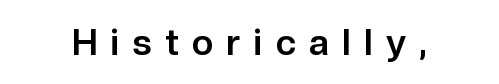
Think of a printed novel: that variable character pitch is what you see here. This is heavy type, rendered in bold. Just letters on the line, the space beneath them empty. No feet cap the strokes, marking this as sans-serif type. You could only call the tracking loose — the letters float apart.
